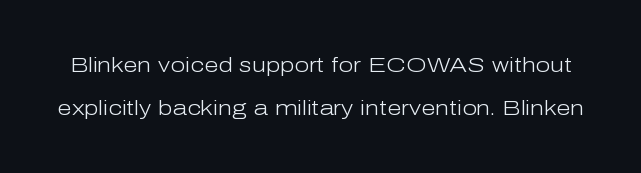
{"italic": "no", "bold": "no", "underline": "no", "line_spacing": "loose", "line_spacing_ratio": 2.03, "letter_spacing": "normal", "letter_spacing_em": 0.0, "glyph_px": 21}
